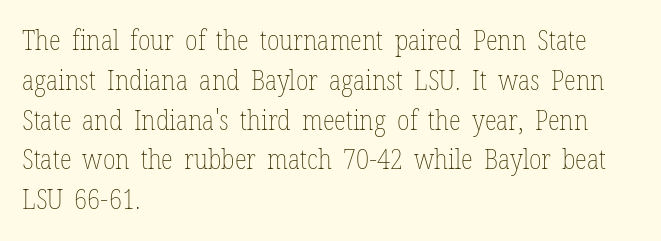
A clean baseline with only descenders dipping below it. Character widths vary here, with narrow letters taking less room than wide ones. The weight would be labelled regular, book, light, or lighter still. The typography opts for an upright posture over an oblique one. No extra tracking has been applied to these lines. Layout note: lines flush left.
